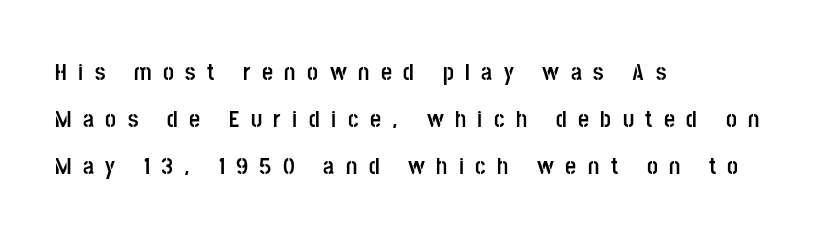
Q: Is the text bold? A: Yes.
Q: Is the text italic (slanted)? A: No, it is upright.
Q: Is the text underlined? A: No.
Q: How is the paragraph aligned? A: Left-aligned.
Q: Is the spacing between letters normal or unusually wide? A: Unusually wide.
Q: Is the spacing between lines tight, normal or loose? A: Loose.
